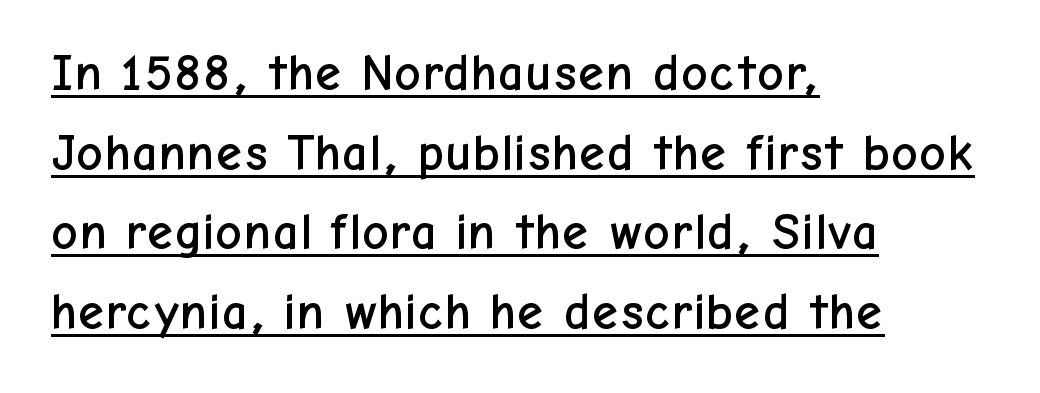
{"serif": "no", "italic": "no", "width": "normal", "stroke_contrast": "low", "x_height": "medium", "monospaced": "no", "underline": "yes", "align": "left", "line_spacing": "normal", "line_spacing_ratio": 1.56, "letter_spacing": "normal", "letter_spacing_em": 0.0, "glyph_px": 51}
